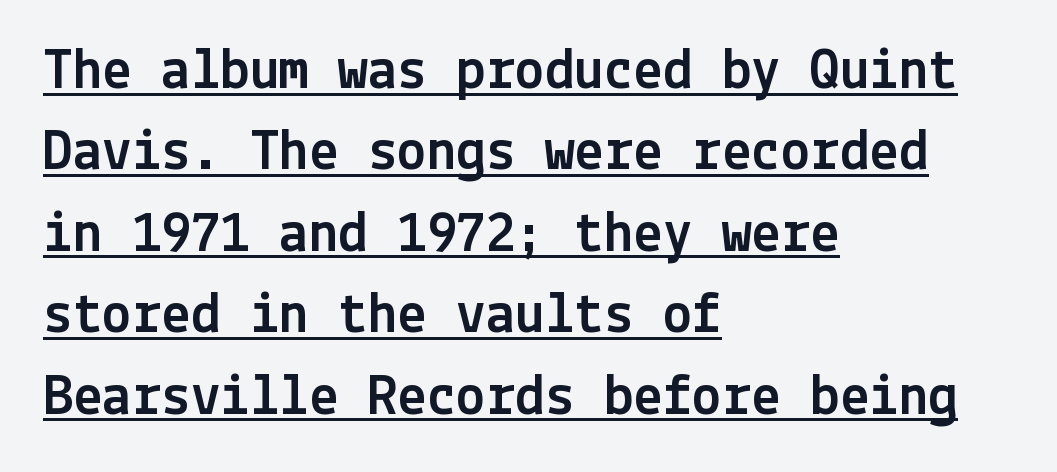
{"serif": "no", "italic": "no", "width": "normal", "x_height": "medium", "underline": "yes", "align": "left", "line_spacing": "normal", "line_spacing_ratio": 1.38, "letter_spacing": "normal", "letter_spacing_em": 0.0, "glyph_px": 59}
